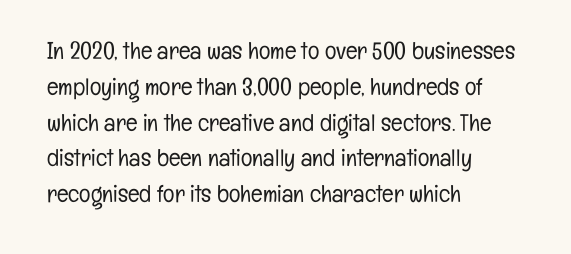
The image shows 24 px text type, upright; set left-aligned, normal line spacing (1.49x), normal letter spacing, not underlined.
